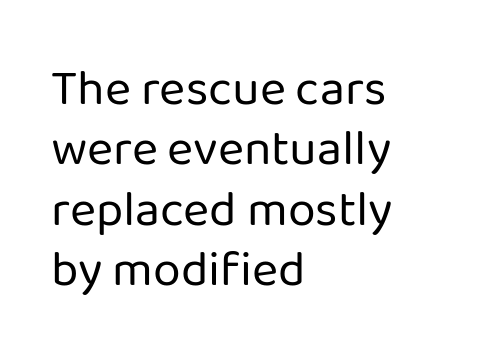
Q: Is the text bold? A: No.
Q: Is the text italic (slanted)? A: No, it is upright.
Q: Is the typeface a serif or a sans-serif typeface? A: Sans-serif.
Q: Is the text underlined? A: No.
Q: How is the paragraph aligned? A: Left-aligned.
Q: Is the spacing between letters normal or unusually wide? A: Normal.
Q: Width (condensed, normal, or wide)? A: Normal.
Q: Stroke contrast? A: Low.
Q: x-height? A: Medium.
Q: Monospaced? A: No.
